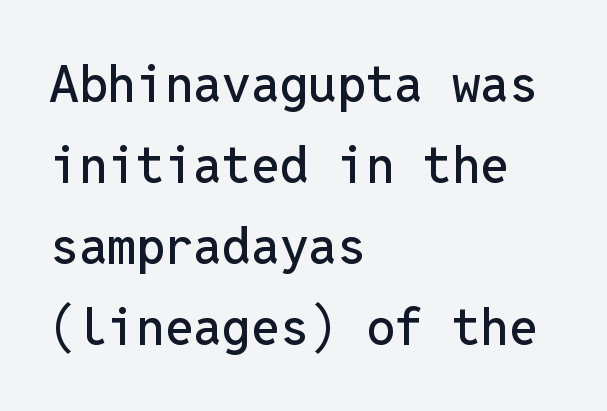
Q: Is the text italic (slanted)? A: No, it is upright.
Q: Is the typeface a serif or a sans-serif typeface? A: Sans-serif.
Q: Is the text underlined? A: No.
Q: How is the paragraph aligned? A: Left-aligned.
Q: Is the spacing between letters normal or unusually wide? A: Normal.
Q: Is the spacing between lines tight, normal or loose? A: Normal.
Q: Width (condensed, normal, or wide)? A: Normal.
Q: Stroke contrast? A: Low.
Q: x-height? A: Medium.
Q: Monospaced? A: Yes.
